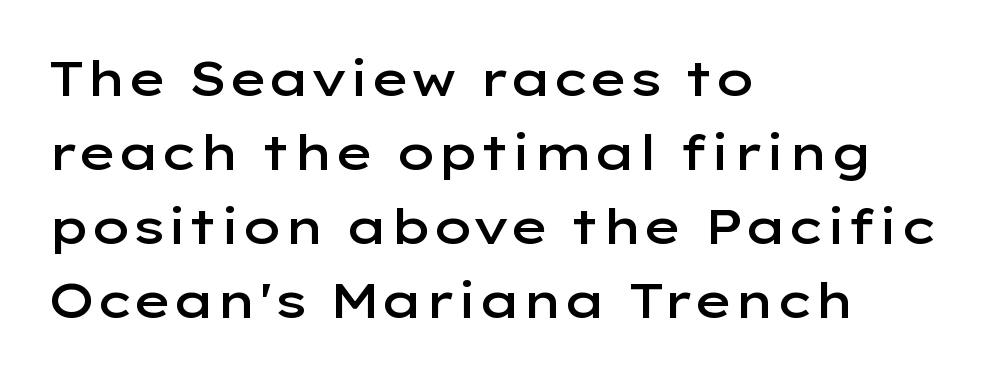
The image shows 49 px semibold, wide sans-serif type, upright; set left-aligned, normal line spacing (1.51x), normal letter spacing, not underlined; low stroke contrast and a medium x-height.
